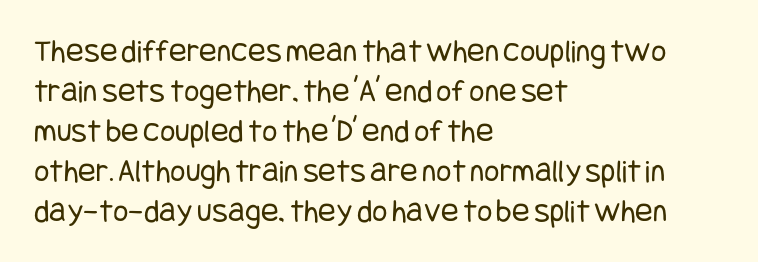
Q: Is the text bold? A: No.
Q: Is the text italic (slanted)? A: No, it is upright.
Q: Is the typeface a serif or a sans-serif typeface? A: Sans-serif.
Q: Is the text underlined? A: No.
Q: How is the paragraph aligned? A: Left-aligned.
Q: Is the spacing between letters normal or unusually wide? A: Normal.
Q: Width (condensed, normal, or wide)? A: Condensed.
Q: Stroke contrast? A: Low.
Q: x-height? A: Large.
